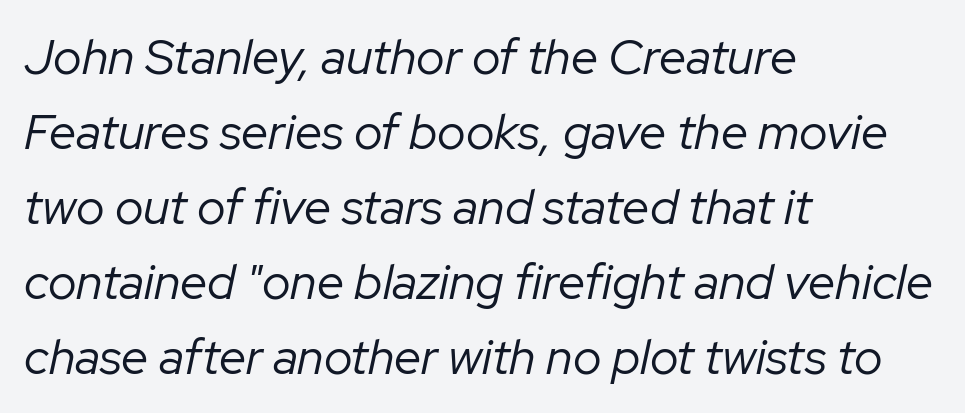
Any mark beneath the type? The region is blank. Horizontally, the lines are justified to the leading edge only. The tracking reads as untouched default to a designer's eye. The rendering uses natural spacing where letterforms have individual widths.
